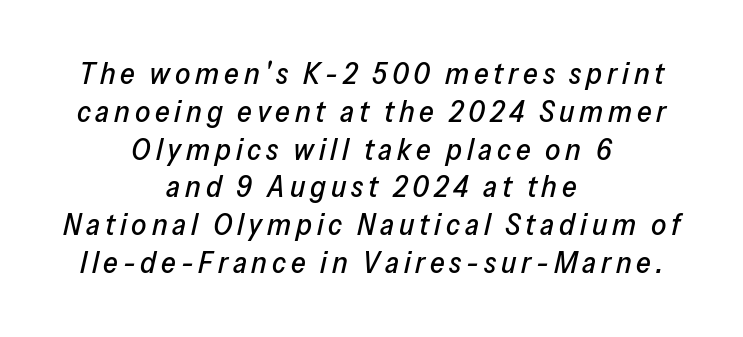
Q: Is the text italic (slanted)? A: Yes, it leans right by about 13 degrees.
Q: Is the text underlined? A: No.
Q: How is the paragraph aligned? A: Centered.
Q: Is the spacing between lines tight, normal or loose? A: Normal.
Q: Width (condensed, normal, or wide)? A: Normal.
Q: Stroke contrast? A: Low.
Q: x-height? A: Medium.
Q: Monospaced? A: No.
